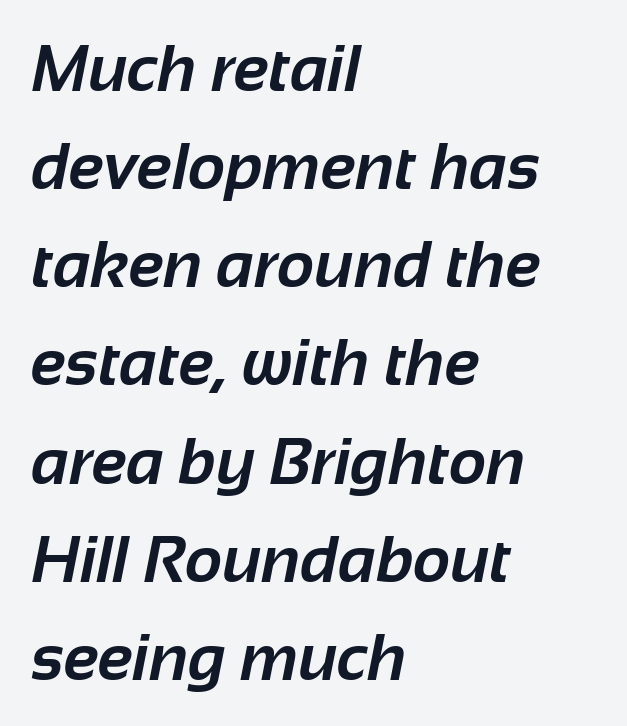
Q: Is the text bold? A: Yes.
Q: Is the typeface a serif or a sans-serif typeface? A: Sans-serif.
Q: Is the text underlined? A: No.
Q: How is the paragraph aligned? A: Left-aligned.
Q: Is the spacing between letters normal or unusually wide? A: Normal.
Q: Is the spacing between lines tight, normal or loose? A: Normal.
Q: Width (condensed, normal, or wide)? A: Normal.
Q: Stroke contrast? A: Low.
Q: x-height? A: Medium.
Q: Monospaced? A: No.
